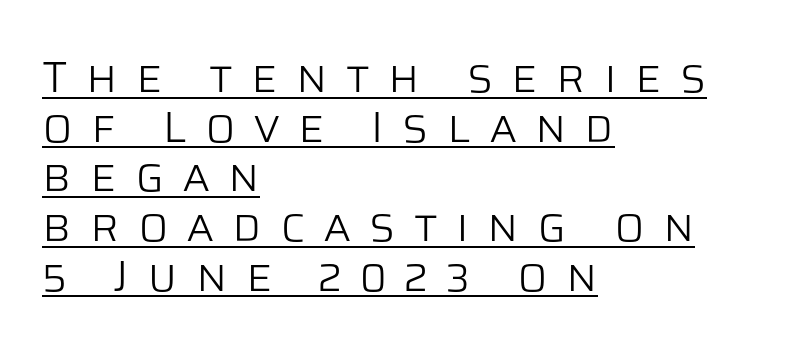
Q: Is the text bold? A: No.
Q: Is the text italic (slanted)? A: No, it is upright.
Q: Is the typeface a serif or a sans-serif typeface? A: Sans-serif.
Q: Is the text underlined? A: Yes.
Q: How is the paragraph aligned? A: Left-aligned.
Q: Is the spacing between letters normal or unusually wide? A: Unusually wide.
Q: Is the spacing between lines tight, normal or loose? A: Tight.
Q: Width (condensed, normal, or wide)? A: Normal.
Q: Stroke contrast? A: Low.
Q: x-height? A: Large.
Q: Monospaced? A: No.
